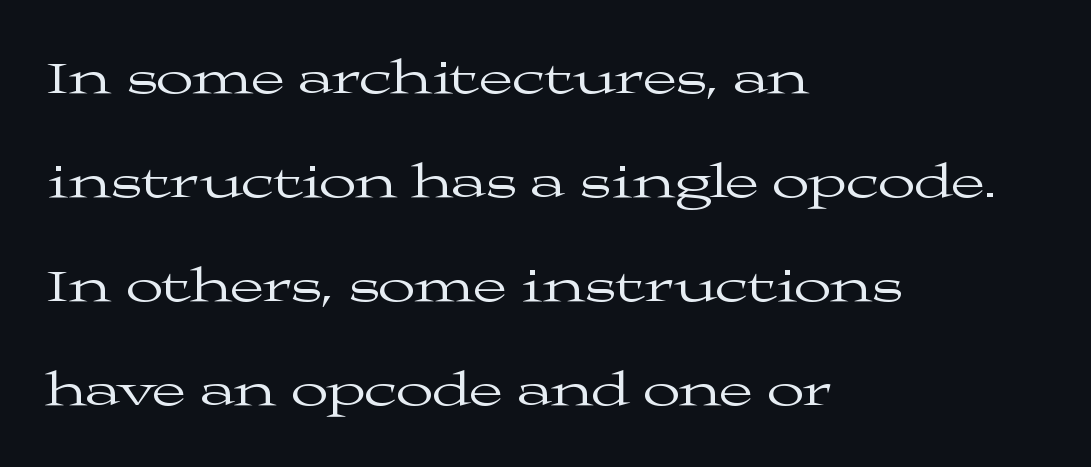
Interline gaps are noticeably wide in this sample. No word sits above an underline. Do the letters lean? They stand straight. The passage shown is typed in a proportional face where columns would drift.
